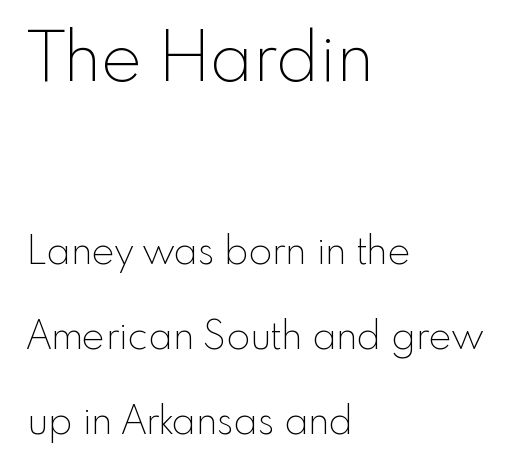
{"serif": "no", "italic": "no", "bold": "no", "weight": "thin", "width": "normal", "x_height": "small", "monospaced": "no", "underline": "no", "align": "left", "line_spacing": "loose", "line_spacing_ratio": 2.18, "letter_spacing": "normal", "letter_spacing_em": 0.0, "larger_block": "first", "size_ratio": 1.77, "glyph_px": 69}
